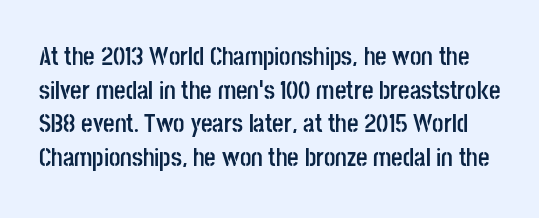
No italicization has been applied; the sample stays upright. Clear beneath every line of the passage. The lines sit at an ordinary, default distance from one another. No extra tracking has been applied to these lines. The characters look thick and weighty, a clear bold.
